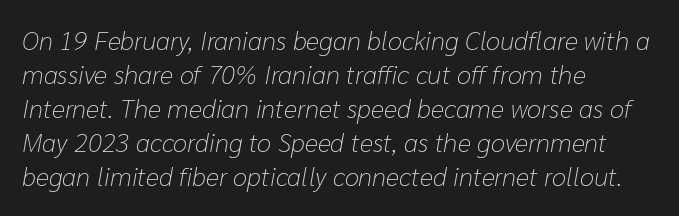
{"italic": "yes", "lean": "right", "slant_degrees": 10, "bold": "no", "underline": "no", "align": "left", "line_spacing": "normal", "line_spacing_ratio": 1.31, "letter_spacing": "normal", "letter_spacing_em": 0.0, "glyph_px": 26}
